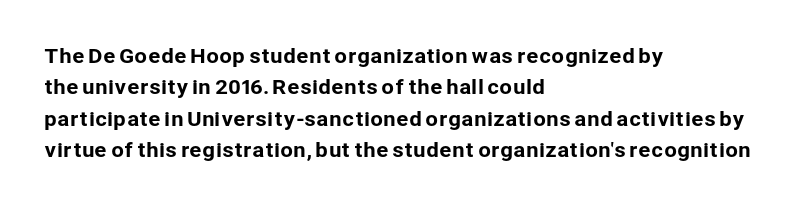
The image shows 20 px text type, upright; set left-aligned, normal line spacing (1.57x), normal letter spacing, not underlined.
